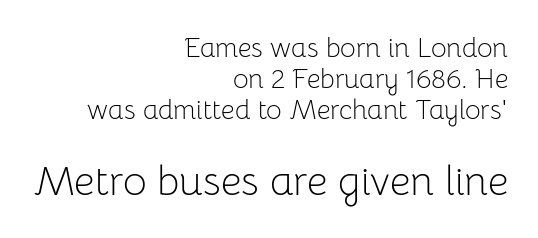
The image shows 41 px light sans-serif type, upright; set right-aligned, tight line spacing (1.14x), normal letter spacing, not underlined; the second (bottom) block is 1.52x larger; low stroke contrast and a medium x-height.
